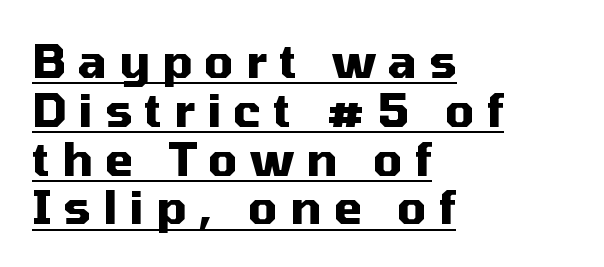
Short and long lines alike share a common starting point at left. A typesetter would call this heavily tracked-out type. Set as a true bold cut, around the 700 mark. In designer terms, the underline attribute is active on this setting.
